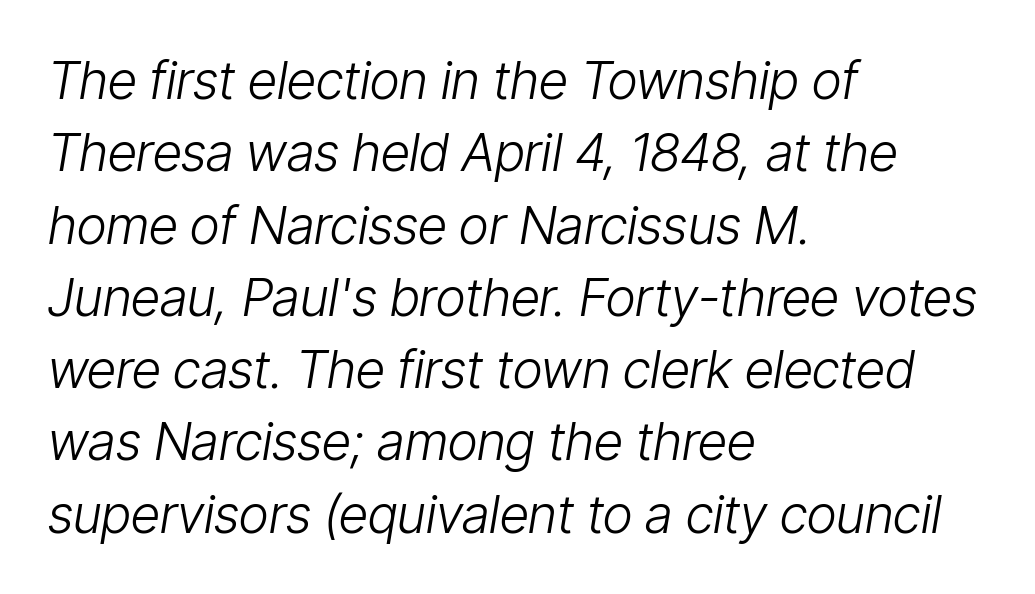
{"italic": "yes", "lean": "right", "slant_degrees": 9, "bold": "no", "weight": "light", "width": "condensed", "stroke_contrast": "low", "x_height": "medium", "monospaced": "no", "underline": "no", "align": "left", "line_spacing": "normal", "line_spacing_ratio": 1.39, "letter_spacing": "normal", "letter_spacing_em": 0.0, "glyph_px": 52}
